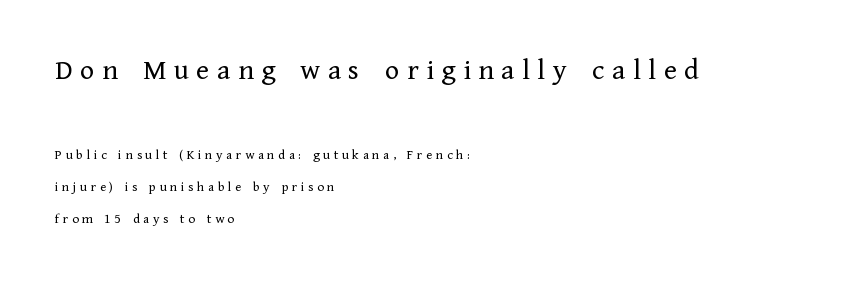
This is not heavy type; no bold has been used. The paragraph shown leans on its left margin. The leading is generous, giving the passage an open texture. Each letter keeps its own natural width here, so spacing adapts to shape. Anything drawn beneath the words? Only blank space. The gaps between neighbouring characters are conspicuously large.
